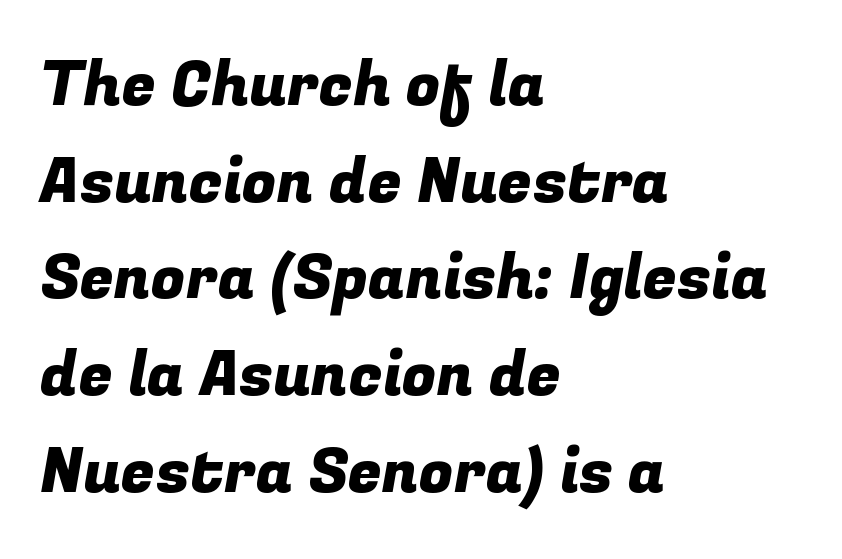
{"serif": "no", "width": "normal", "stroke_contrast": "low", "x_height": "medium", "monospaced": "no", "underline": "no", "align": "left", "line_spacing": "normal", "line_spacing_ratio": 1.56, "letter_spacing": "normal", "letter_spacing_em": 0.0, "glyph_px": 62}
